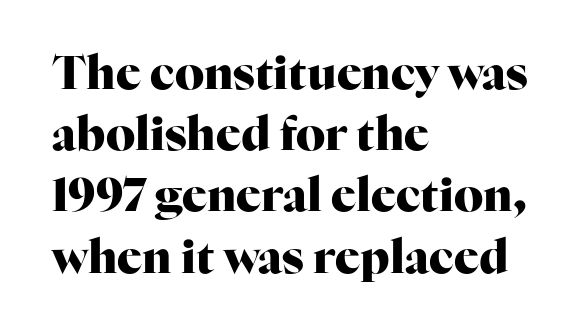
{"serif": "yes", "italic": "no", "bold": "yes", "weight": "heavy", "width": "normal", "stroke_contrast": "high", "x_height": "medium", "monospaced": "no", "underline": "no", "align": "left", "line_spacing": "normal", "line_spacing_ratio": 1.33, "letter_spacing": "normal", "letter_spacing_em": 0.0, "glyph_px": 46}
